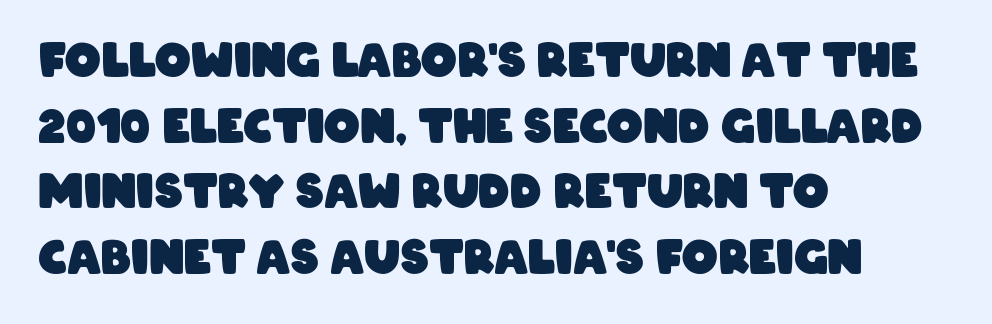
The letters carry no serifs — their stems end cleanly without finishing strokes. The space directly below the letters is spotless. The font is running at its bold setting. Does extra space separate the letters? No, they use regular spacing. The letters advance in unequal steps, a hallmark of proportional type. The text block is weighted toward the left margin, trailing off unevenly rightward.
